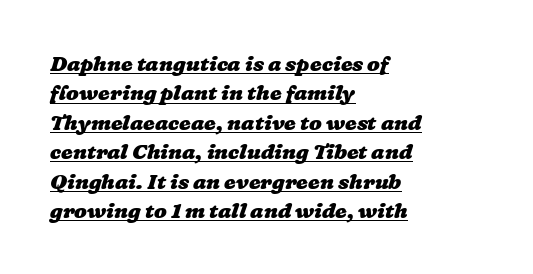
Here the glyphs are tracked normally, forming tight word shapes. The sample has been set heavy, in full bold. Glance below the letters and you will spot a drawn line. Every row of glyphs begins at an identical x-position on the left. Rows of type keep a routine distance in the vertical direction.
